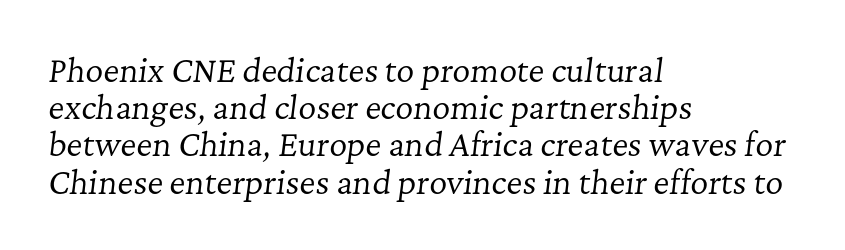
{"serif": "yes", "italic": "yes", "lean": "right", "slant_degrees": 7, "bold": "no", "weight": "regular", "width": "normal", "stroke_contrast": "low", "x_height": "medium", "monospaced": "no", "underline": "no", "align": "left", "line_spacing_ratio": 1.2, "letter_spacing": "normal", "letter_spacing_em": 0.0, "glyph_px": 31}
